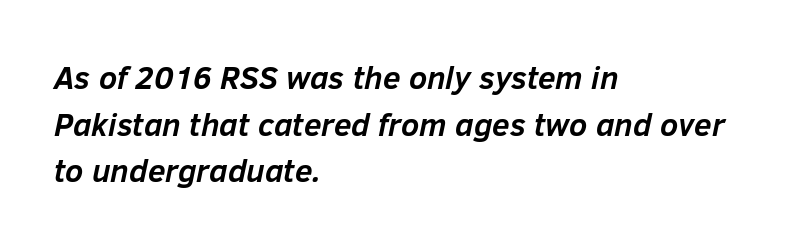
Q: Is the text bold? A: Yes.
Q: Is the text italic (slanted)? A: Yes, it leans right by about 12 degrees.
Q: Is the text underlined? A: No.
Q: How is the paragraph aligned? A: Left-aligned.
Q: Is the spacing between letters normal or unusually wide? A: Normal.
Q: Is the spacing between lines tight, normal or loose? A: Normal.
Q: Width (condensed, normal, or wide)? A: Normal.
Q: Stroke contrast? A: Low.
Q: x-height? A: Medium.
Q: Monospaced? A: No.
